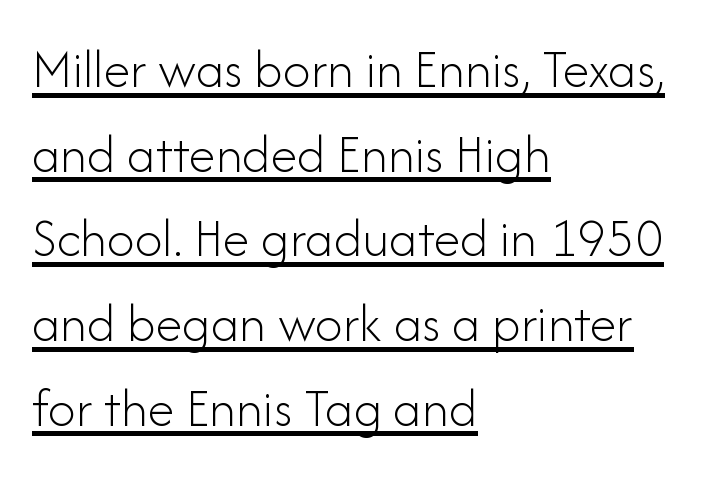
{"serif": "no", "italic": "no", "bold": "no", "weight": "light", "width": "normal", "stroke_contrast": "low", "x_height": "small", "monospaced": "no", "underline": "yes", "align": "left", "line_spacing": "normal", "line_spacing_ratio": 1.54, "letter_spacing": "normal", "letter_spacing_em": 0.0, "glyph_px": 55}
